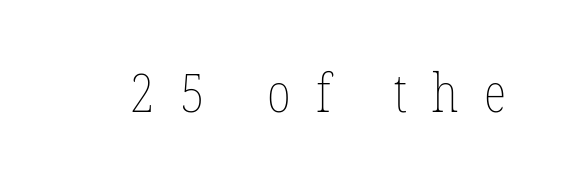
Q: Is the text bold? A: No.
Q: Is the text italic (slanted)? A: No, it is upright.
Q: Is the text underlined? A: No.
Q: Is the spacing between letters normal or unusually wide? A: Unusually wide.
Q: Width (condensed, normal, or wide)? A: Condensed.
Q: Stroke contrast? A: Low.
Q: x-height? A: Medium.
Q: Monospaced? A: No.
